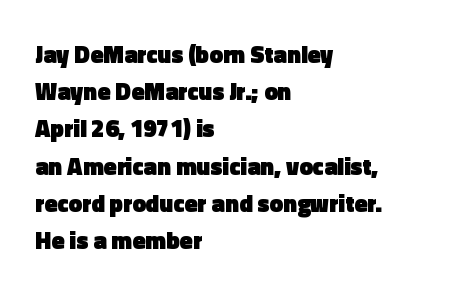
Q: Is the text bold? A: Yes.
Q: Is the text italic (slanted)? A: No, it is upright.
Q: Is the text underlined? A: No.
Q: How is the paragraph aligned? A: Left-aligned.
Q: Is the spacing between letters normal or unusually wide? A: Normal.
Q: Is the spacing between lines tight, normal or loose? A: Normal.
